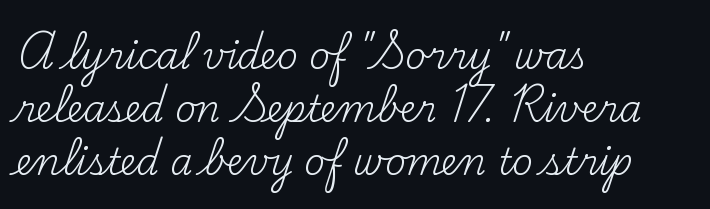
{"serif": "yes", "bold": "no", "weight": "regular", "width": "normal", "stroke_contrast": "medium", "x_height": "small", "monospaced": "no", "underline": "no", "align": "left", "line_spacing": "normal", "line_spacing_ratio": 1.47, "letter_spacing": "normal", "letter_spacing_em": 0.0, "glyph_px": 36}
